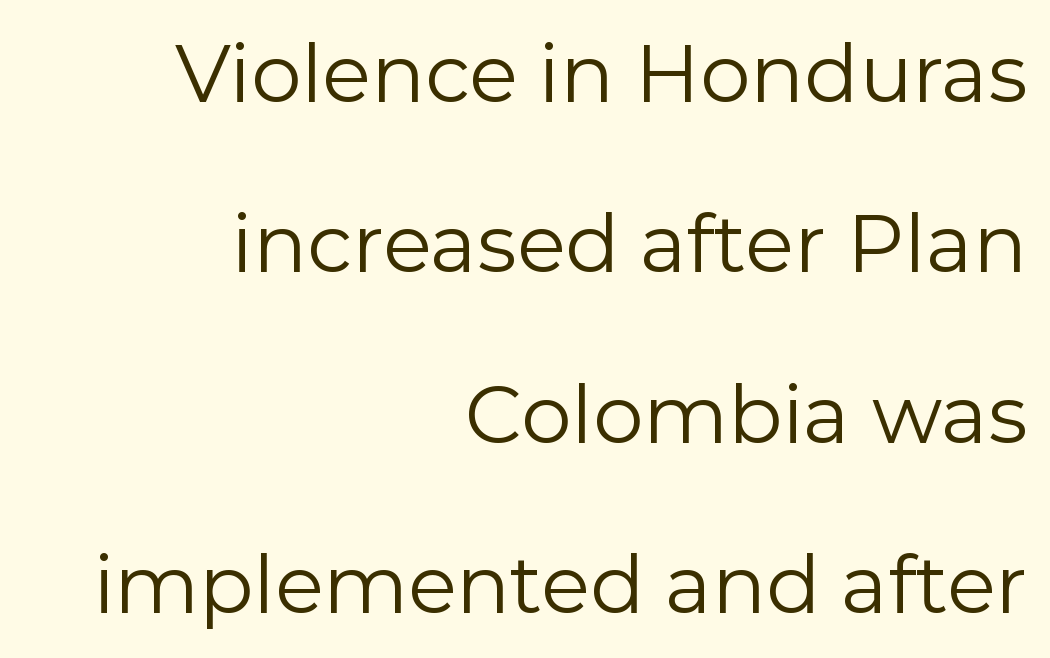
Q: Is the text bold? A: No.
Q: Is the text italic (slanted)? A: No, it is upright.
Q: Is the typeface a serif or a sans-serif typeface? A: Sans-serif.
Q: Is the text underlined? A: No.
Q: How is the paragraph aligned? A: Right-aligned.
Q: Is the spacing between letters normal or unusually wide? A: Normal.
Q: Is the spacing between lines tight, normal or loose? A: Loose.
Q: Width (condensed, normal, or wide)? A: Normal.
Q: Stroke contrast? A: Low.
Q: x-height? A: Medium.
Q: Monospaced? A: No.
